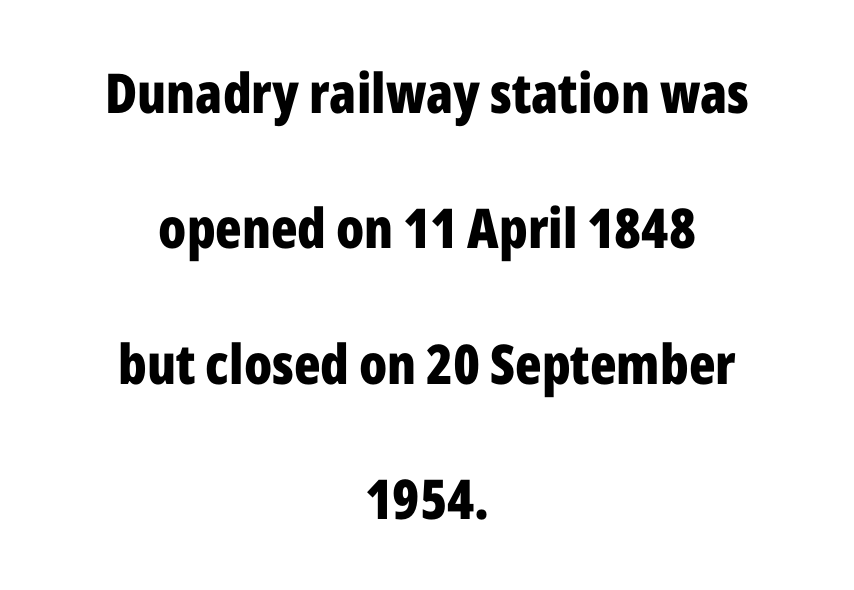
Q: Is the text bold? A: Yes.
Q: Is the text italic (slanted)? A: No, it is upright.
Q: Is the typeface a serif or a sans-serif typeface? A: Sans-serif.
Q: Is the text underlined? A: No.
Q: How is the paragraph aligned? A: Centered.
Q: Is the spacing between letters normal or unusually wide? A: Normal.
Q: Is the spacing between lines tight, normal or loose? A: Loose.
Q: Width (condensed, normal, or wide)? A: Condensed.
Q: Stroke contrast? A: Low.
Q: x-height? A: Medium.
Q: Monospaced? A: No.
